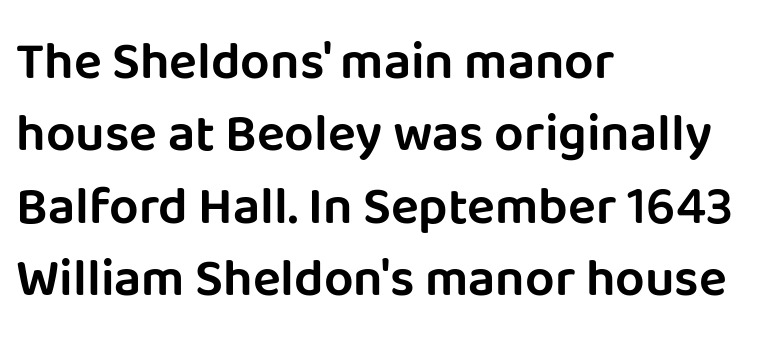
The image shows 52 px sans-serif type, upright; set left-aligned, normal line spacing (1.39x), normal letter spacing, not underlined; low stroke contrast and a large x-height.
